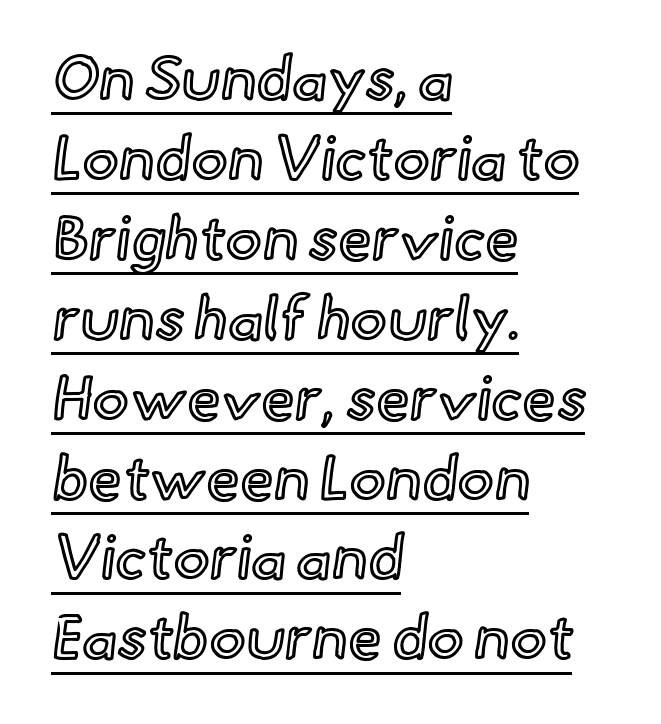
{"width": "normal", "x_height": "small", "monospaced": "no", "underline": "yes", "align": "left", "line_spacing": "normal", "line_spacing_ratio": 1.31, "letter_spacing": "normal", "letter_spacing_em": 0.0, "glyph_px": 61}
